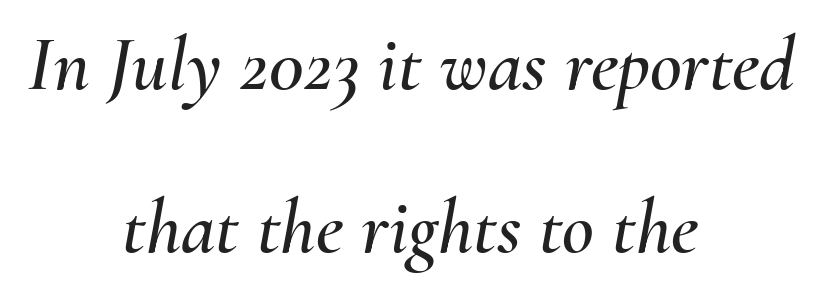
The image shows 78 px text type, italic (leaning right); set centered, loose line spacing (2.09x), normal letter spacing, not underlined; medium stroke contrast and a small x-height.
